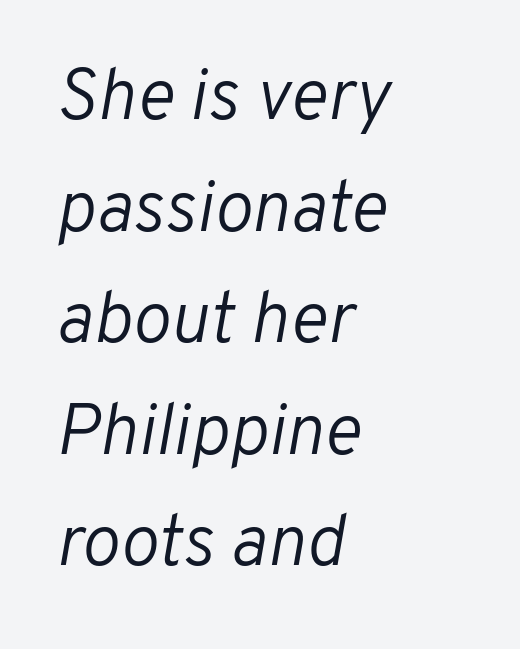
Q: Is the text bold? A: No.
Q: Is the text italic (slanted)? A: Yes, it leans right by about 10 degrees.
Q: Is the text underlined? A: No.
Q: How is the paragraph aligned? A: Left-aligned.
Q: Is the spacing between letters normal or unusually wide? A: Normal.
Q: Is the spacing between lines tight, normal or loose? A: Normal.
Q: Width (condensed, normal, or wide)? A: Normal.
Q: Stroke contrast? A: Low.
Q: x-height? A: Medium.
Q: Monospaced? A: No.
